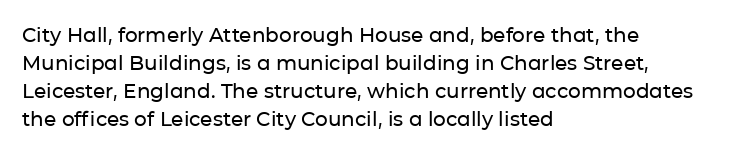
Ordinary non-slanted type is in use. Type without underlining. A typesetter would call this zero additional tracking. Horizontally, the lines are justified to the leading edge only. Honestly, the row spacing looks completely unremarkable.
